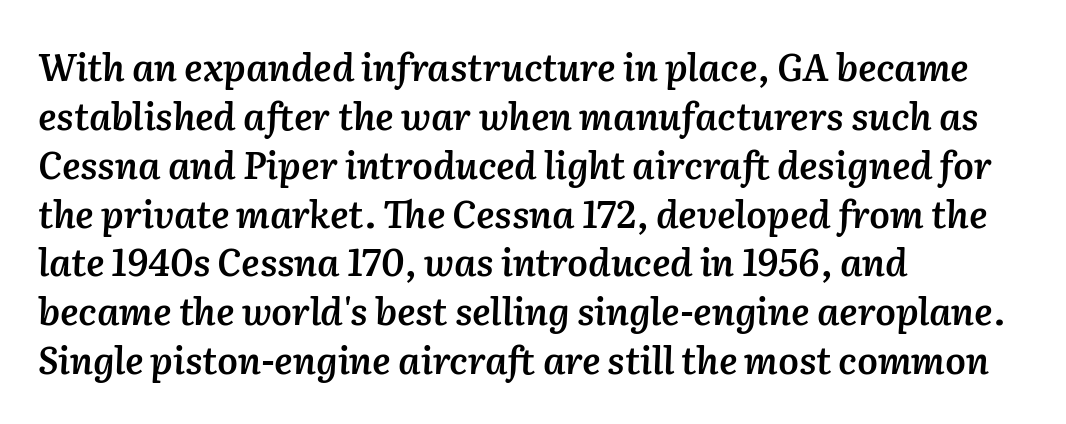
Q: Is the text bold? A: Semi-bold.
Q: Is the text italic (slanted)? A: Yes, it leans right by about 2 degrees.
Q: Is the text underlined? A: No.
Q: How is the paragraph aligned? A: Left-aligned.
Q: Is the spacing between letters normal or unusually wide? A: Normal.
Q: Is the spacing between lines tight, normal or loose? A: Normal.
Q: Width (condensed, normal, or wide)? A: Normal.
Q: Stroke contrast? A: Medium.
Q: x-height? A: Medium.
Q: Monospaced? A: No.
